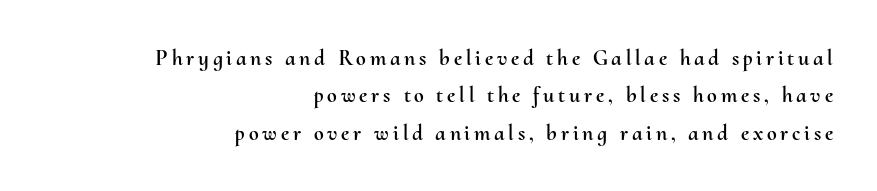
The image shows 22 px text type, upright; set right-aligned, normal line spacing (1.7x), not underlined.
